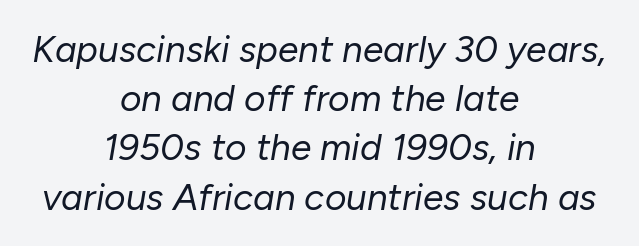
{"italic": "yes", "lean": "right", "slant_degrees": 10, "bold": "no", "weight": "regular", "width": "normal", "stroke_contrast": "low", "x_height": "medium", "monospaced": "no", "underline": "no", "align": "center", "line_spacing": "normal", "line_spacing_ratio": 1.33, "letter_spacing": "normal", "letter_spacing_em": 0.0, "glyph_px": 37}
